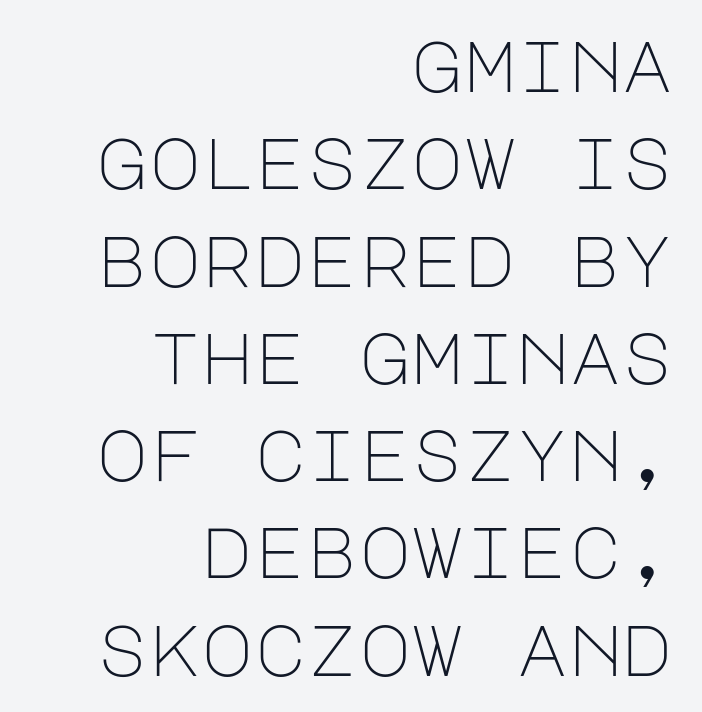
Q: Is the text bold? A: No.
Q: Is the text italic (slanted)? A: No, it is upright.
Q: Is the typeface a serif or a sans-serif typeface? A: Sans-serif.
Q: Is the text underlined? A: No.
Q: How is the paragraph aligned? A: Right-aligned.
Q: Is the spacing between letters normal or unusually wide? A: Normal.
Q: Is the spacing between lines tight, normal or loose? A: Normal.
Q: Width (condensed, normal, or wide)? A: Normal.
Q: Stroke contrast? A: Low.
Q: x-height? A: Large.
